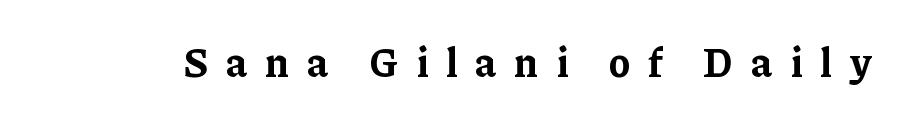
The image shows 40 px bold serif type, upright; set unusually wide letter spacing (+0.43 em), not underlined; low stroke contrast and a medium x-height.
